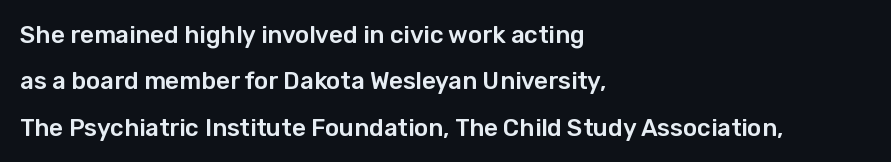
Baseline-to-baseline distance is far greater than the letter height. If you drew a ruler down the left edge, every line would touch it. Italic? Not at all — the glyphs are vertical. Spacing between characters is what you'd get straight out of the box.
